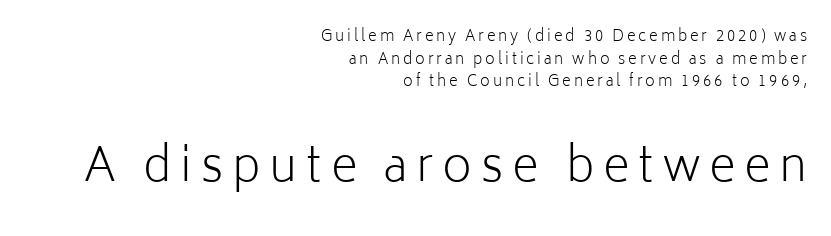
Q: Is the text bold? A: No.
Q: Is the text italic (slanted)? A: No, it is upright.
Q: Is the typeface a serif or a sans-serif typeface? A: Sans-serif.
Q: Is the text underlined? A: No.
Q: How is the paragraph aligned? A: Right-aligned.
Q: Is the spacing between lines tight, normal or loose? A: Normal.
Q: Which block of text is set in a larger size, the first (top) or the second (bottom)? A: The second (bottom) one.
Q: Width (condensed, normal, or wide)? A: Normal.
Q: Stroke contrast? A: Low.
Q: x-height? A: Medium.
Q: Monospaced? A: No.
